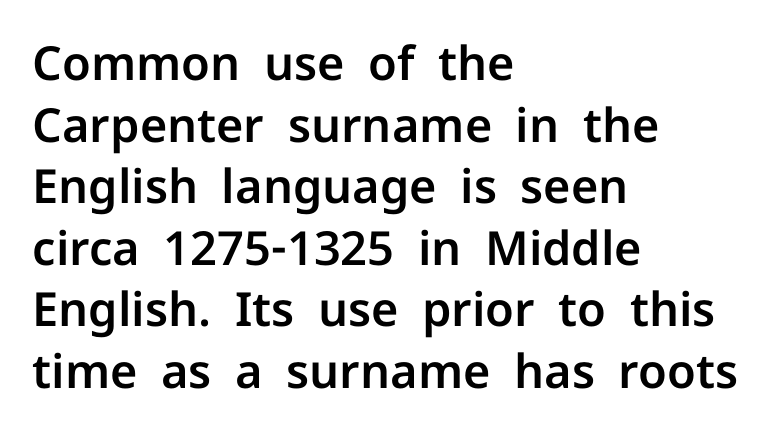
What stands out about the letter spacing? Nothing — it is the standard amount. A typesetter would mark this as roman, not italic. Each line starts at the same left margin while the right side varies. The rendering shows plain stroke endings on the letterforms — a sans-serif design. Here the designer chose a conventional face with non-uniform glyph widths. The zone under the glyphs is completely vacant.
